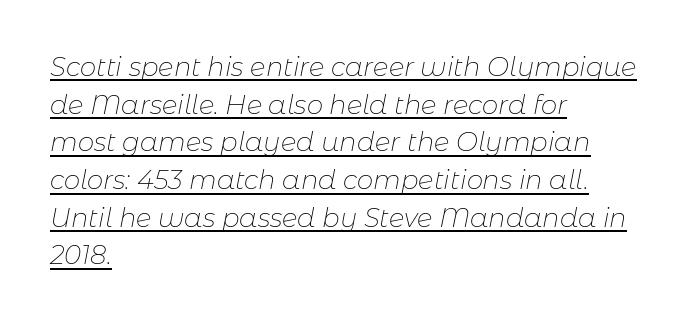
This rendering uses left alignment, leaving the right contour irregular. The specimen reads as italic at a glance. The weight would be labelled regular, book, light, or lighter still. Horizontal bands of white between lines are of average thickness.
